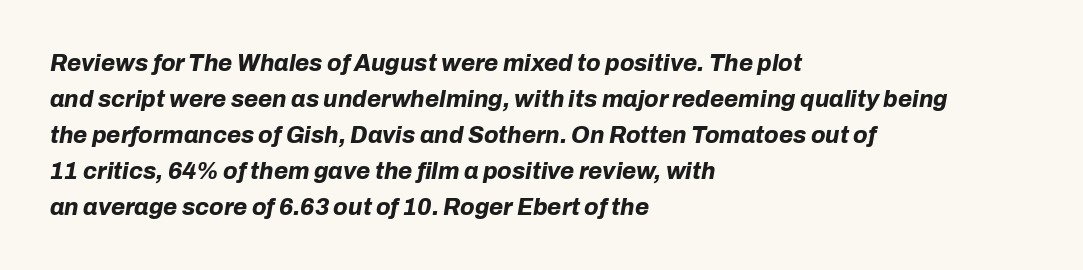
{"italic": "yes", "lean": "right", "slant_degrees": 10, "bold": "yes", "underline": "no", "align": "left", "line_spacing": "normal", "line_spacing_ratio": 1.56, "letter_spacing": "normal", "letter_spacing_em": 0.0, "glyph_px": 23}
